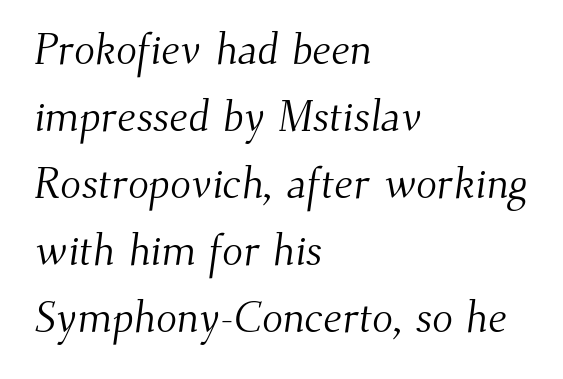
{"serif": "yes", "bold": "no", "weight": "light", "width": "normal", "stroke_contrast": "medium", "x_height": "small", "monospaced": "no", "underline": "no", "align": "left", "line_spacing": "normal", "line_spacing_ratio": 1.56, "letter_spacing": "normal", "letter_spacing_em": 0.0, "glyph_px": 43}
